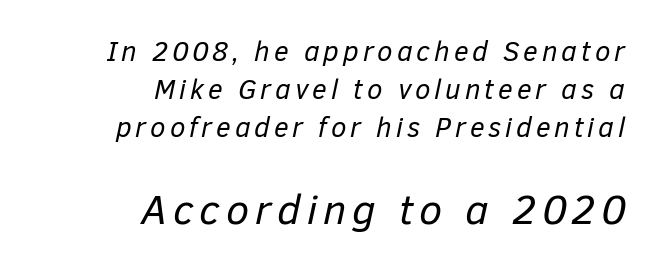
The image shows 42 px regular-weight type, italic (leaning right); set right-aligned, normal line spacing (1.36x), not underlined; the second (bottom) block is 1.5x larger; low stroke contrast and a medium x-height.
